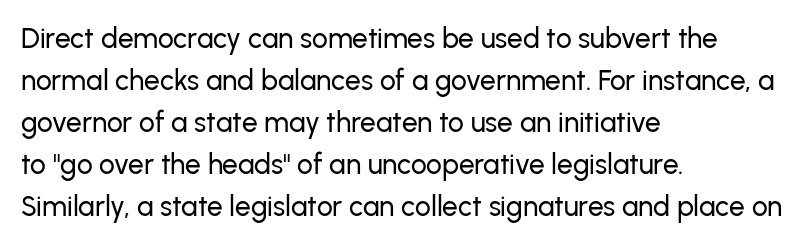
{"serif": "no", "italic": "no", "width": "normal", "stroke_contrast": "low", "x_height": "medium", "monospaced": "no", "underline": "no", "align": "left", "line_spacing": "normal", "line_spacing_ratio": 1.5, "letter_spacing": "normal", "letter_spacing_em": 0.0, "glyph_px": 28}
